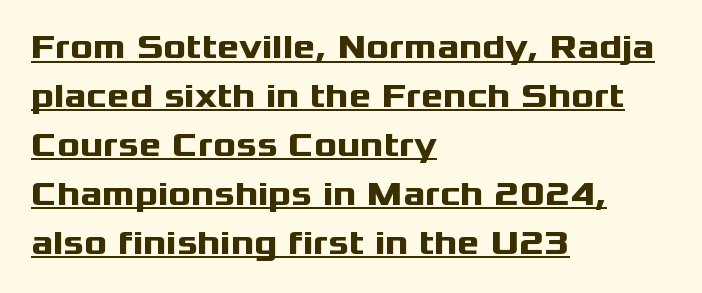
Q: Is the text bold? A: Yes.
Q: Is the text italic (slanted)? A: No, it is upright.
Q: Is the typeface a serif or a sans-serif typeface? A: Sans-serif.
Q: Is the text underlined? A: Yes.
Q: How is the paragraph aligned? A: Left-aligned.
Q: Is the spacing between letters normal or unusually wide? A: Normal.
Q: Is the spacing between lines tight, normal or loose? A: Normal.
Q: Width (condensed, normal, or wide)? A: Wide.
Q: Stroke contrast? A: Medium.
Q: x-height? A: Medium.
Q: Monospaced? A: No.
